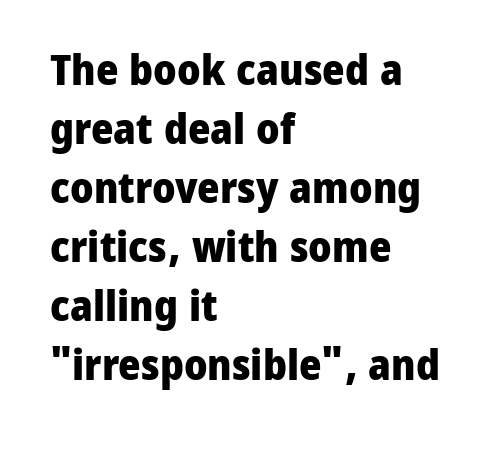
The image shows 43 px heavy sans-serif type, upright; set left-aligned, normal line spacing (1.37x), normal letter spacing, not underlined; low stroke contrast and a medium x-height.
